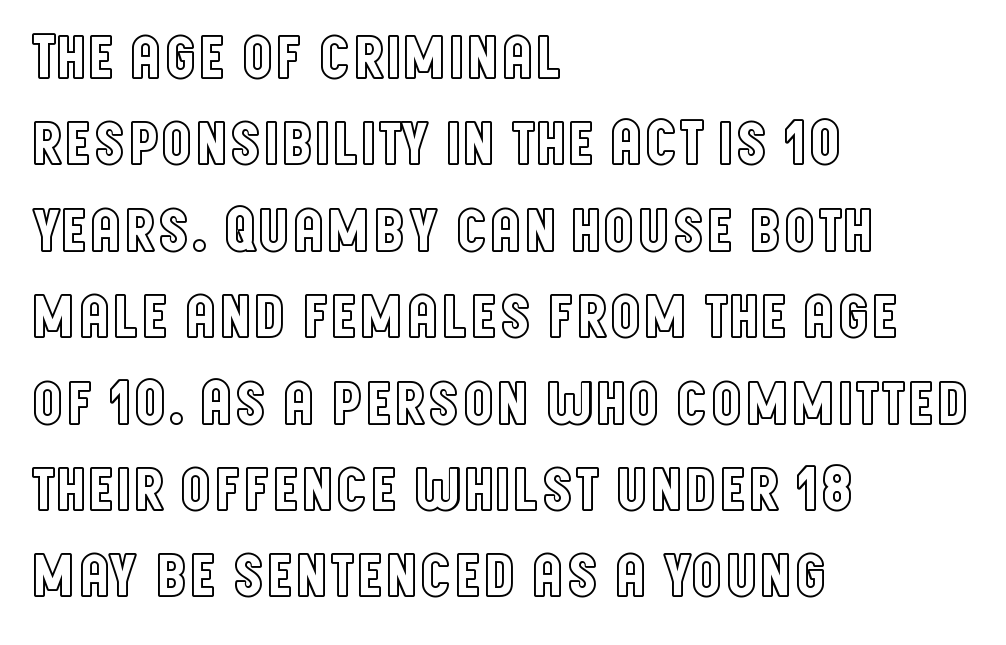
The lettering holds an erect, upright posture throughout. The lines sit at an ordinary, default distance from one another. These lines stack with their left ends in a neat column. What stands out about the letter spacing? Nothing — it is the standard amount. The passage shown is typed in a proportional face where columns would drift.
